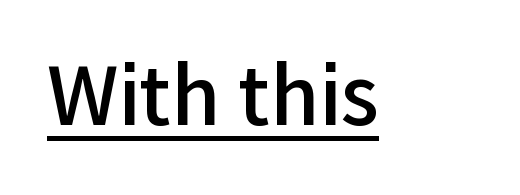
Q: Is the text bold? A: Semi-bold.
Q: Is the text italic (slanted)? A: No, it is upright.
Q: Is the typeface a serif or a sans-serif typeface? A: Sans-serif.
Q: Is the text underlined? A: Yes.
Q: Is the spacing between letters normal or unusually wide? A: Normal.
Q: Width (condensed, normal, or wide)? A: Normal.
Q: Stroke contrast? A: Low.
Q: x-height? A: Medium.
Q: Monospaced? A: No.
